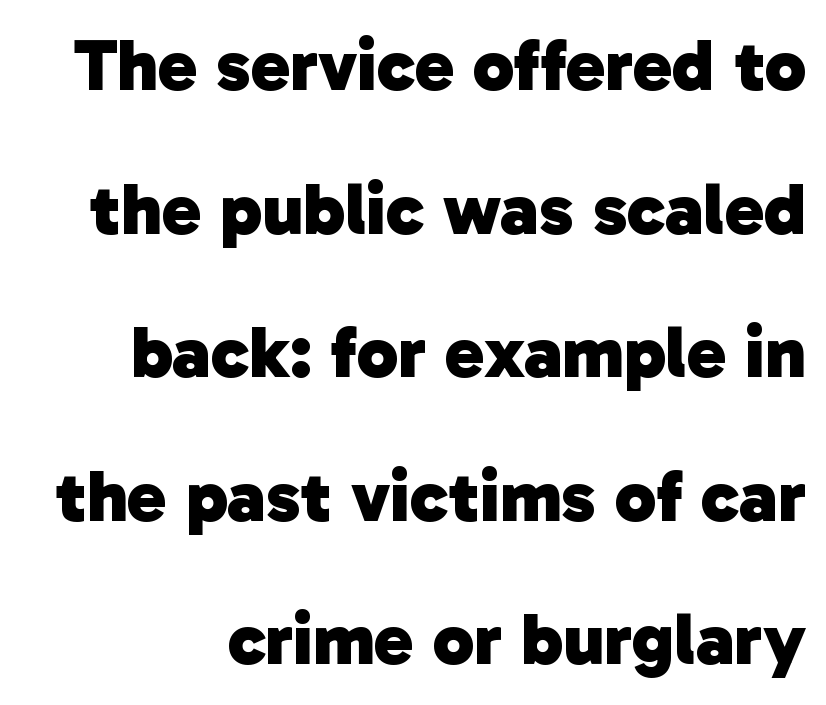
These lines stand farther apart than default settings would place them. Font category for this specimen: sans-serif. The space directly below the letters is spotless. The face used here is proportionally spaced, like ordinary book or web type. No extra tracking has been applied to these lines. Students, this is bold: see how much ink each stroke carries.
